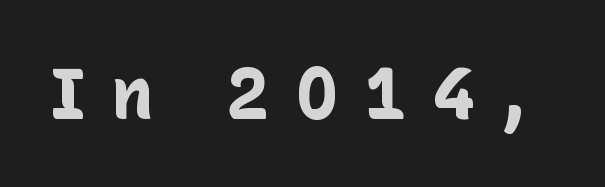
{"serif": "no", "italic": "no", "bold": "yes", "weight": "bold", "width": "normal", "stroke_contrast": "low", "x_height": "medium", "monospaced": "no", "underline": "no", "letter_spacing": "wide", "letter_spacing_em": 0.35, "glyph_px": 72}
